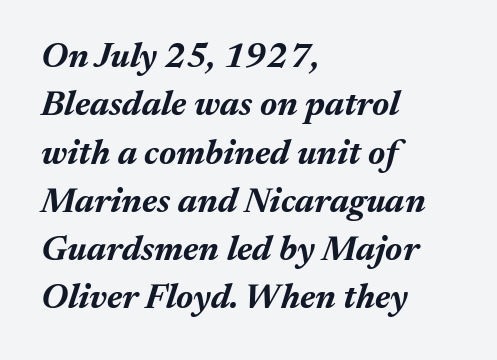
The rendering anchors every line to the left-hand side. The text carries the slant typical of an italic or oblique font. Is there much room between lines? A standard amount, neither cramped nor airy. The foot of each line stays bare and open. Here the designer chose a conventional face with non-uniform glyph widths.
